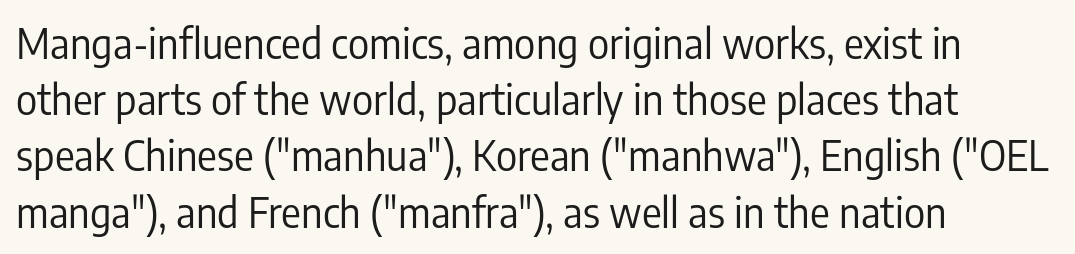
{"serif": "no", "italic": "no", "bold": "no", "weight": "regular", "width": "condensed", "stroke_contrast": "low", "x_height": "medium", "monospaced": "no", "underline": "no", "align": "left", "line_spacing": "normal", "line_spacing_ratio": 1.37, "letter_spacing": "normal", "letter_spacing_em": 0.0, "glyph_px": 41}
